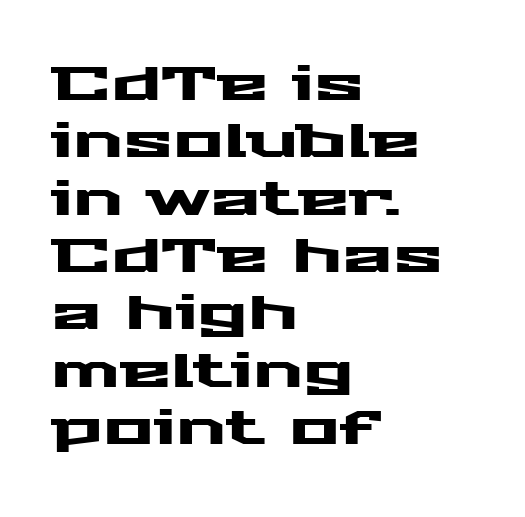
The image shows 47 px wide sans-serif type, upright; set left-aligned, line spacing 1.22x, normal letter spacing, not underlined; medium stroke contrast and a medium x-height.
